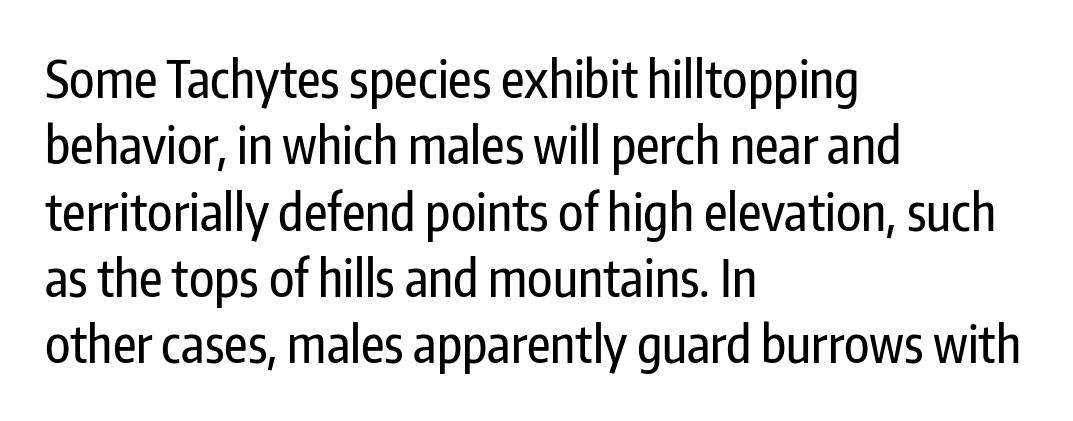
{"serif": "no", "italic": "no", "width": "condensed", "stroke_contrast": "low", "x_height": "medium", "monospaced": "no", "underline": "no", "align": "left", "line_spacing": "normal", "line_spacing_ratio": 1.3, "letter_spacing": "normal", "letter_spacing_em": 0.0, "glyph_px": 51}
